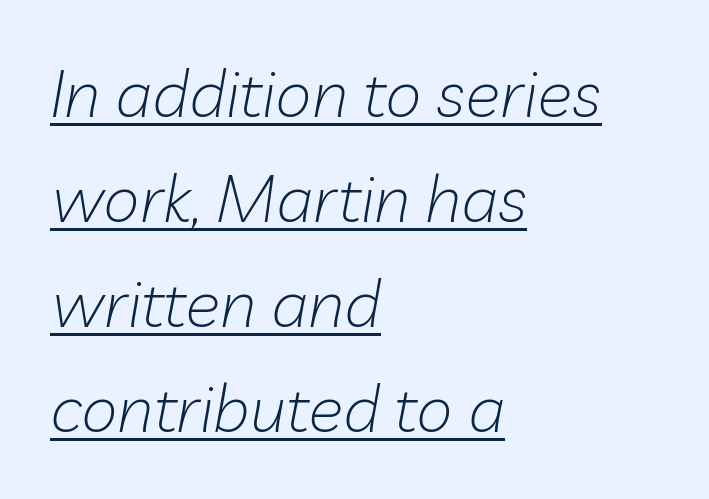
Q: Is the text bold? A: No.
Q: Is the text italic (slanted)? A: Yes, it leans right by about 10 degrees.
Q: Is the text underlined? A: Yes.
Q: How is the paragraph aligned? A: Left-aligned.
Q: Is the spacing between letters normal or unusually wide? A: Normal.
Q: Is the spacing between lines tight, normal or loose? A: Normal.
Q: Width (condensed, normal, or wide)? A: Normal.
Q: Stroke contrast? A: Low.
Q: x-height? A: Medium.
Q: Monospaced? A: No.
